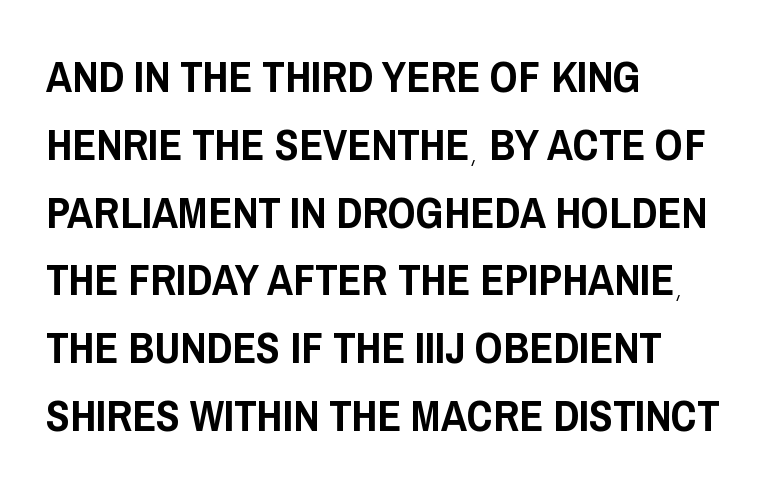
The image shows 44 px condensed sans-serif type, upright; set left-aligned, normal line spacing (1.54x), normal letter spacing, not underlined; low stroke contrast and a large x-height.
